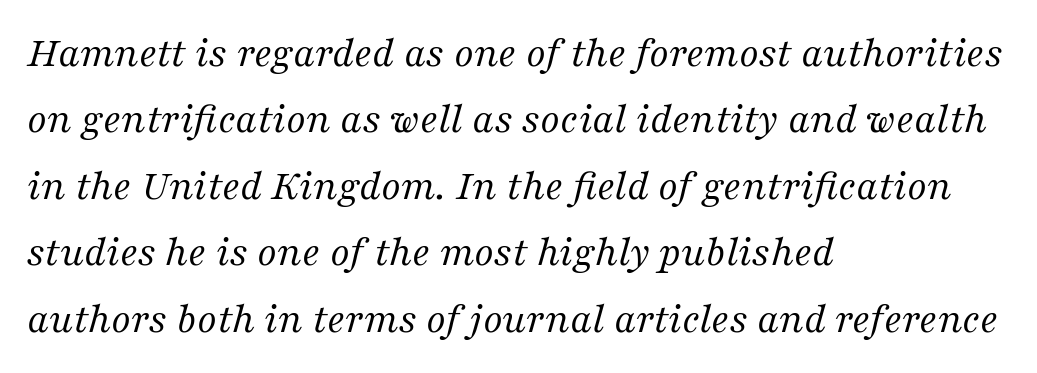
The lines are quadded left. Bare-footed words on every line. Students, note that the glyphs here touch the page at normal intervals. Look at the bottom of the vertical strokes: they flare into serifs here. Spacing verdict: proportional, widths tailored to each character.
